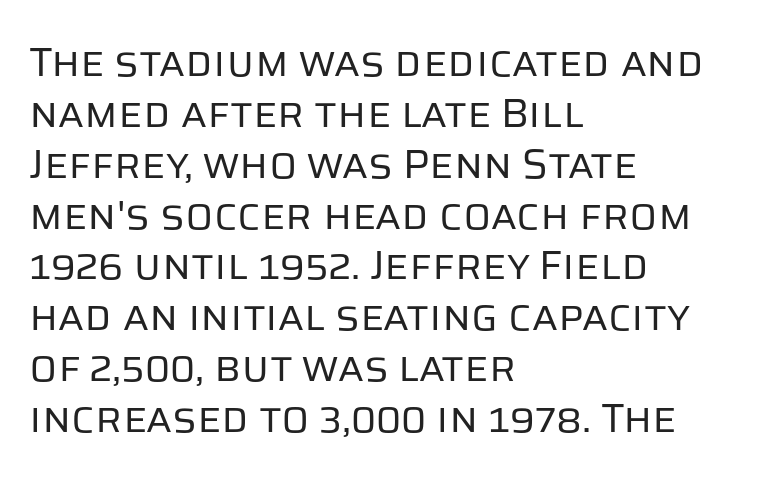
{"serif": "no", "italic": "no", "bold": "no", "weight": "regular", "width": "normal", "stroke_contrast": "low", "x_height": "large", "monospaced": "no", "underline": "no", "align": "left", "line_spacing_ratio": 1.24, "letter_spacing": "normal", "letter_spacing_em": 0.0, "glyph_px": 41}
